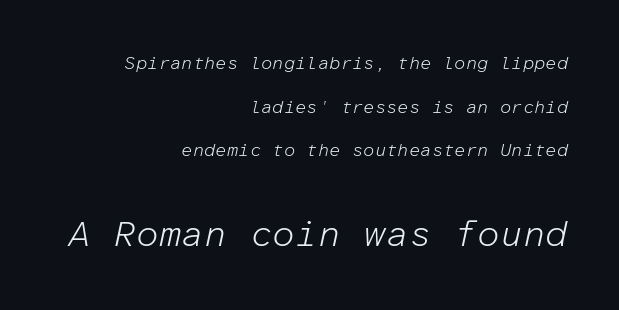
On a weight scale, this lands at 450 or below. Italic? Definitely — the glyphs are oblique. Characters follow at the spacing the type designer built in. The compositor pushed each line to the right boundary.
